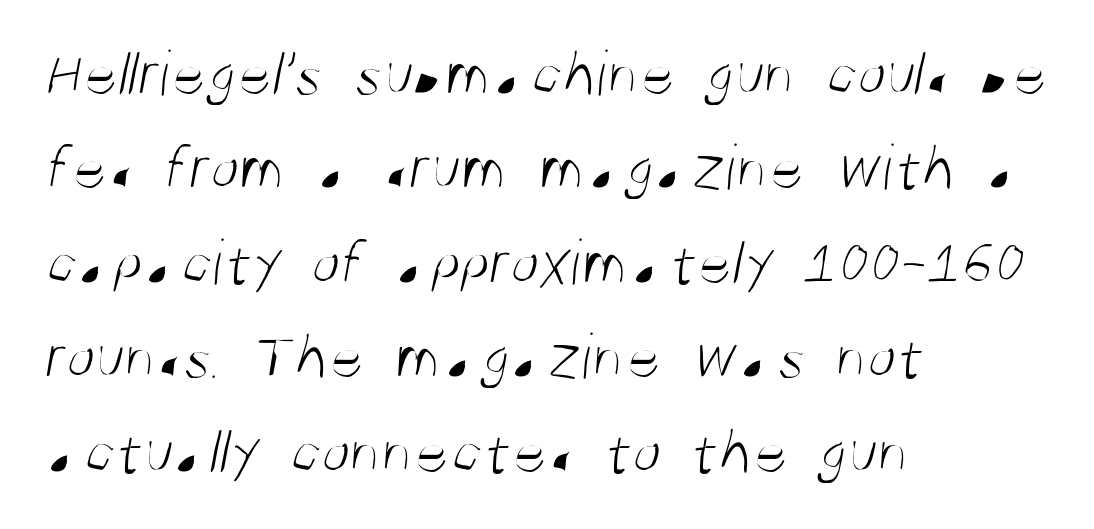
The image shows 66 px light, condensed sans-serif type; set left-aligned, normal line spacing (1.43x), normal letter spacing, not underlined; medium stroke contrast and a large x-height.
